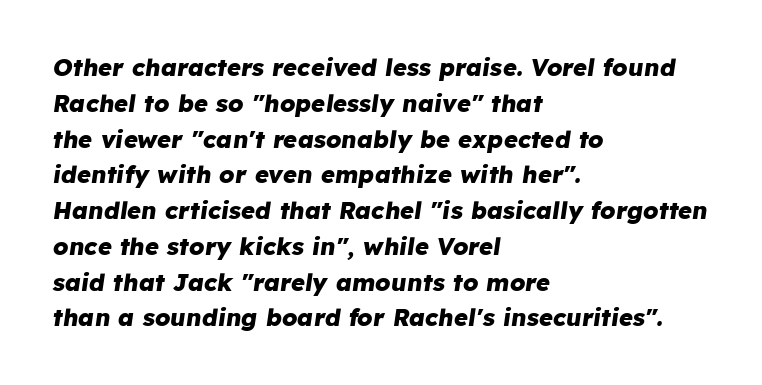
The image shows 24 px bold type, italic (leaning right); set left-aligned, normal line spacing (1.49x), normal letter spacing, not underlined.
